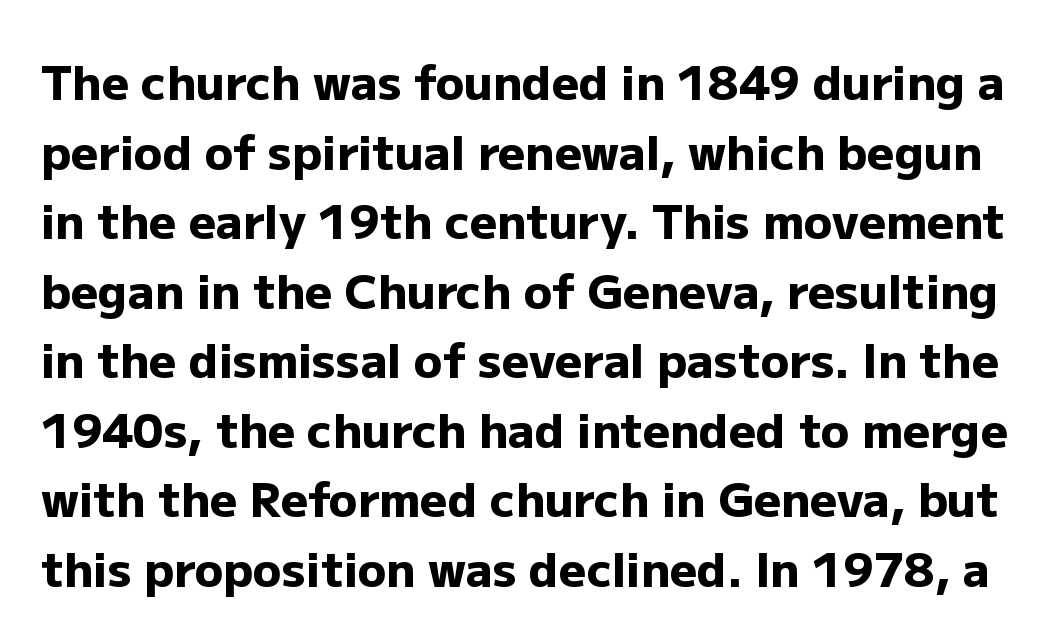
{"serif": "no", "italic": "no", "bold": "yes", "weight": "heavy", "width": "normal", "stroke_contrast": "low", "x_height": "medium", "monospaced": "no", "underline": "no", "line_spacing": "normal", "line_spacing_ratio": 1.48, "letter_spacing": "normal", "letter_spacing_em": 0.0, "glyph_px": 47}
